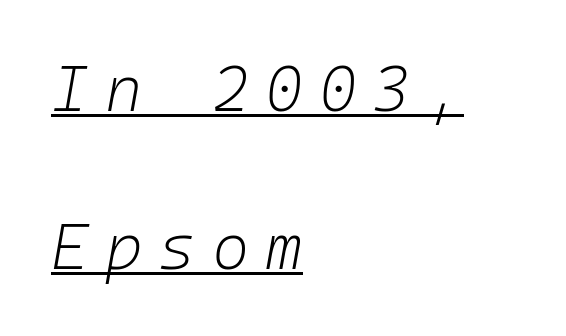
Q: Is the text bold? A: No.
Q: Is the text italic (slanted)? A: Yes, it leans right by about 10 degrees.
Q: Is the text underlined? A: Yes.
Q: How is the paragraph aligned? A: Left-aligned.
Q: Is the spacing between letters normal or unusually wide? A: Unusually wide.
Q: Is the spacing between lines tight, normal or loose? A: Loose.
Q: Width (condensed, normal, or wide)? A: Normal.
Q: Stroke contrast? A: Low.
Q: x-height? A: Medium.
Q: Monospaced? A: Yes.
